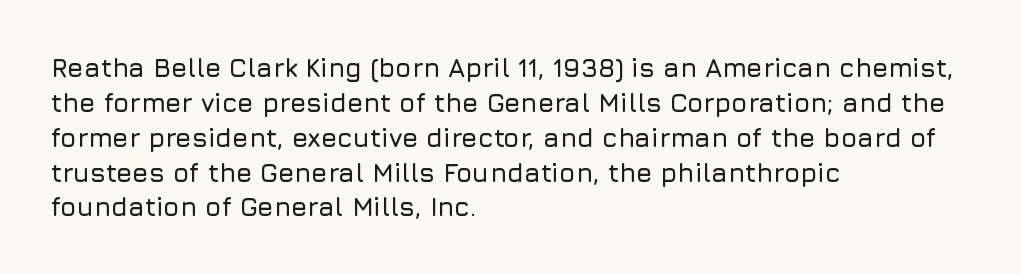
{"italic": "no", "underline": "no", "align": "left", "line_spacing": "normal", "line_spacing_ratio": 1.34, "letter_spacing": "normal", "letter_spacing_em": 0.0, "glyph_px": 26}
